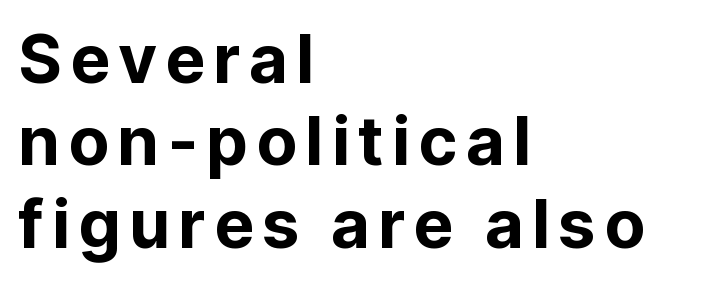
{"serif": "no", "italic": "no", "width": "normal", "stroke_contrast": "low", "x_height": "medium", "monospaced": "no", "underline": "no", "align": "left", "line_spacing_ratio": 1.23, "glyph_px": 67}
